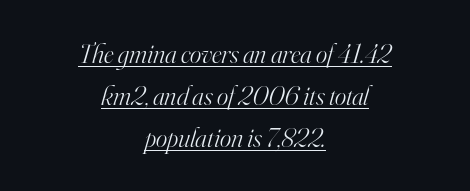
Layout note: lines centered. Stems here are at most as thick as an everyday book face. This rendering leaves character spacing at its baseline value. Underlined type.
